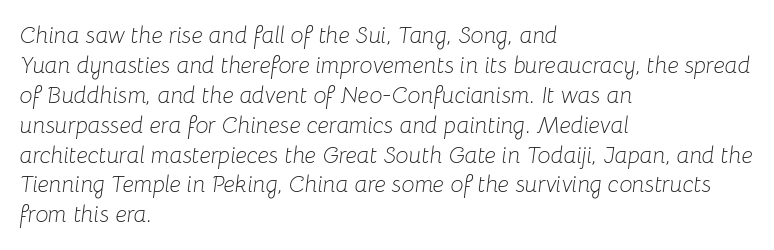
Horizontally, the lines are justified to the leading edge only. Stem width sits at or under what a default text font uses. Characters are canted at an angle relative to the baseline's perpendicular. The designer left line spacing at the default.
